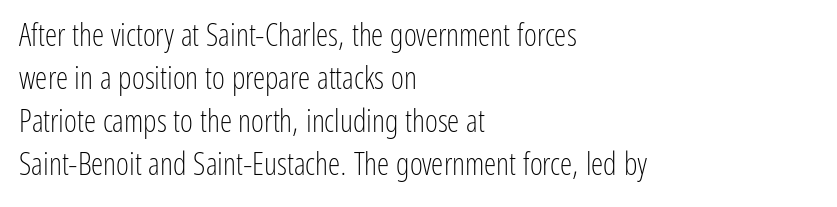
Q: Is the text bold? A: No.
Q: Is the text italic (slanted)? A: No, it is upright.
Q: Is the typeface a serif or a sans-serif typeface? A: Sans-serif.
Q: Is the text underlined? A: No.
Q: How is the paragraph aligned? A: Left-aligned.
Q: Is the spacing between letters normal or unusually wide? A: Normal.
Q: Is the spacing between lines tight, normal or loose? A: Normal.
Q: Width (condensed, normal, or wide)? A: Condensed.
Q: Stroke contrast? A: Low.
Q: x-height? A: Medium.
Q: Monospaced? A: No.
